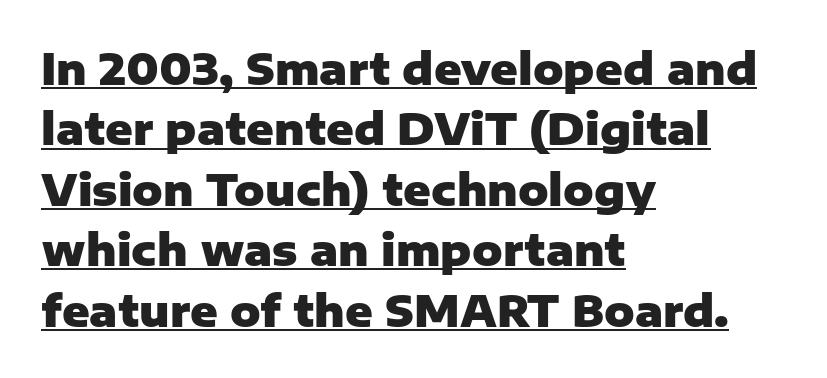
Q: Is the text bold? A: Yes.
Q: Is the text italic (slanted)? A: No, it is upright.
Q: Is the typeface a serif or a sans-serif typeface? A: Sans-serif.
Q: Is the text underlined? A: Yes.
Q: How is the paragraph aligned? A: Left-aligned.
Q: Is the spacing between letters normal or unusually wide? A: Normal.
Q: Is the spacing between lines tight, normal or loose? A: Normal.
Q: Width (condensed, normal, or wide)? A: Normal.
Q: Stroke contrast? A: Low.
Q: x-height? A: Medium.
Q: Monospaced? A: No.
